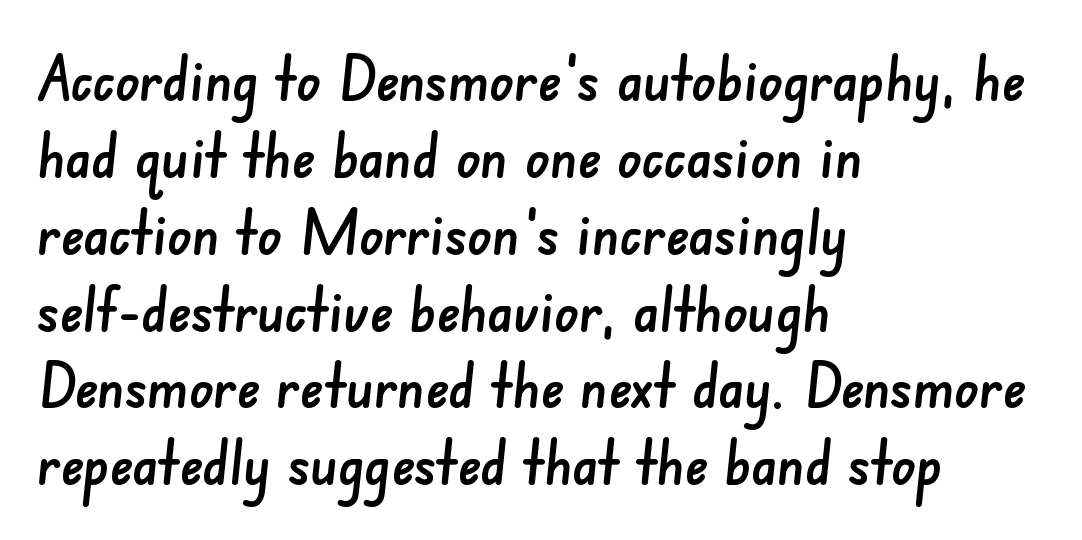
{"serif": "no", "width": "normal", "stroke_contrast": "low", "x_height": "small", "monospaced": "no", "underline": "no", "align": "left", "line_spacing": "normal", "line_spacing_ratio": 1.26, "letter_spacing": "normal", "letter_spacing_em": 0.0, "glyph_px": 61}
